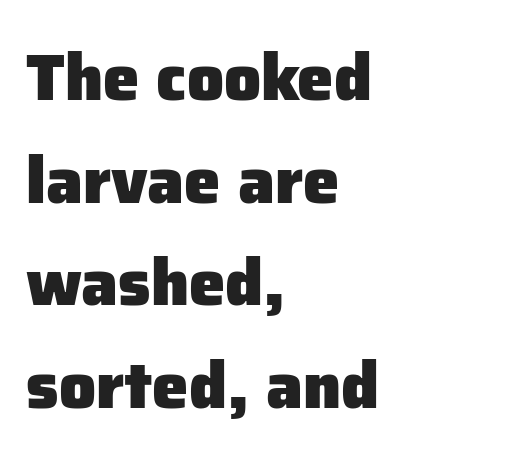
Q: Is the text bold? A: Yes.
Q: Is the text italic (slanted)? A: No, it is upright.
Q: Is the typeface a serif or a sans-serif typeface? A: Sans-serif.
Q: Is the text underlined? A: No.
Q: How is the paragraph aligned? A: Left-aligned.
Q: Is the spacing between letters normal or unusually wide? A: Normal.
Q: Is the spacing between lines tight, normal or loose? A: Normal.
Q: Width (condensed, normal, or wide)? A: Normal.
Q: Stroke contrast? A: Low.
Q: x-height? A: Medium.
Q: Monospaced? A: No.
